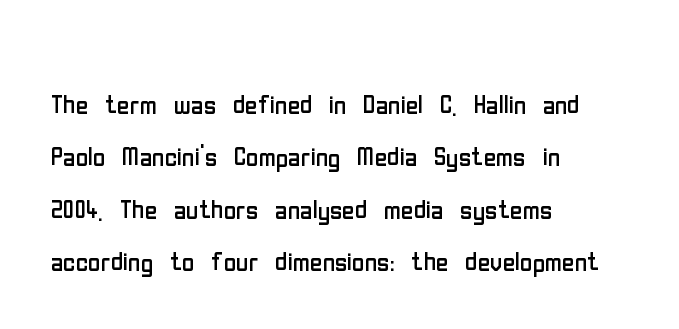
Q: Is the text bold? A: No.
Q: Is the text italic (slanted)? A: No, it is upright.
Q: Is the typeface a serif or a sans-serif typeface? A: Sans-serif.
Q: Is the text underlined? A: No.
Q: How is the paragraph aligned? A: Left-aligned.
Q: Is the spacing between letters normal or unusually wide? A: Normal.
Q: Is the spacing between lines tight, normal or loose? A: Normal.
Q: Width (condensed, normal, or wide)? A: Condensed.
Q: Stroke contrast? A: Low.
Q: x-height? A: Medium.
Q: Monospaced? A: No.
